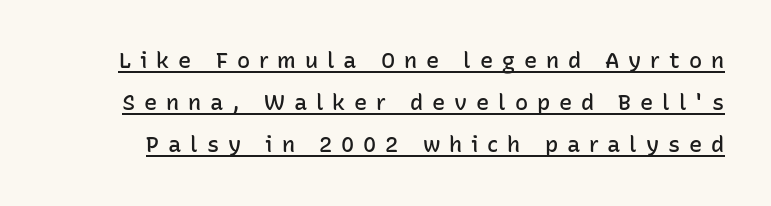
Quick note: underline on. The lettering stays uniformly vertical, giving the passage a roman look. Notice the strokes are somewhat thickened but not fully heavy: this is a semibold. Caption: expanded tracking, letters set apart.
